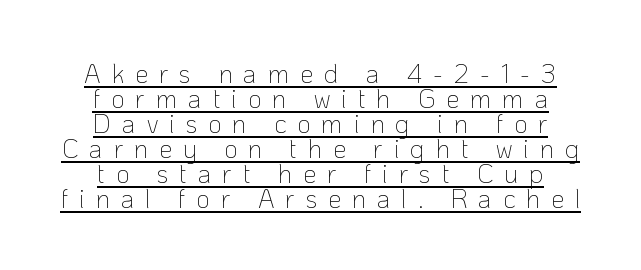
Q: Is the text bold? A: No.
Q: Is the text italic (slanted)? A: No, it is upright.
Q: Is the text underlined? A: Yes.
Q: Is the spacing between letters normal or unusually wide? A: Unusually wide.
Q: Is the spacing between lines tight, normal or loose? A: Tight.
